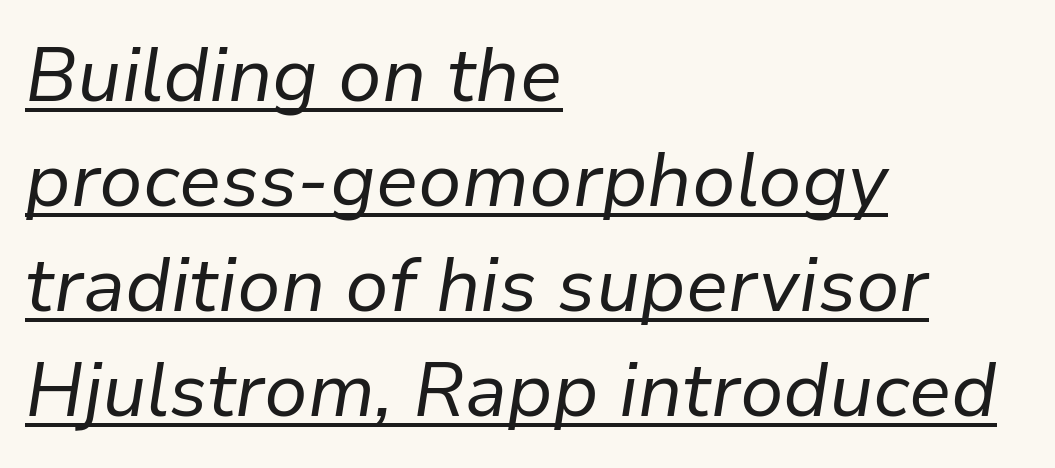
The image shows 75 px regular-weight type, italic (leaning right); set left-aligned, normal line spacing (1.4x), normal letter spacing, underlined; low stroke contrast and a medium x-height.
